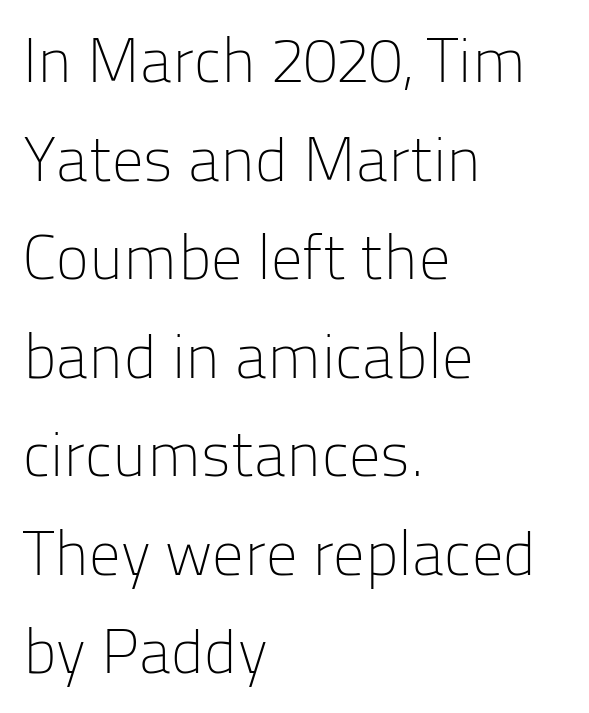
The image shows 62 px light sans-serif type, upright; set left-aligned, normal line spacing (1.59x), normal letter spacing, not underlined; low stroke contrast and a medium x-height.
